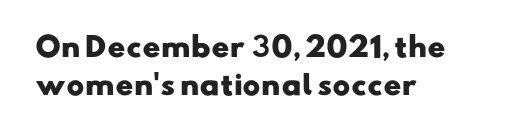
Q: Is the text bold? A: Yes.
Q: Is the text underlined? A: No.
Q: How is the paragraph aligned? A: Left-aligned.
Q: Is the spacing between letters normal or unusually wide? A: Normal.
Q: Is the spacing between lines tight, normal or loose? A: Normal.
